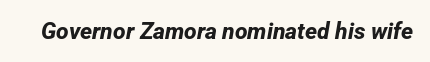
Compared with typical body copy, the letter spacing here is the same. A bare baseline throughout the passage. Chunky letters — that's bold for sure.
